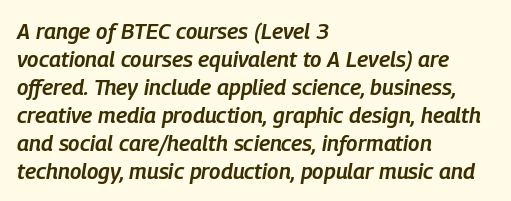
Is the letter spacing exaggerated? No — it looks like the ordinary default. The rendering applies a slant to the glyphs. What's the leading like? Ordinary, nothing unusual. The rendering anchors every line to the left-hand side. The gap between lines stays unmarked. The passage shown is semibold, sitting just below true bold.
